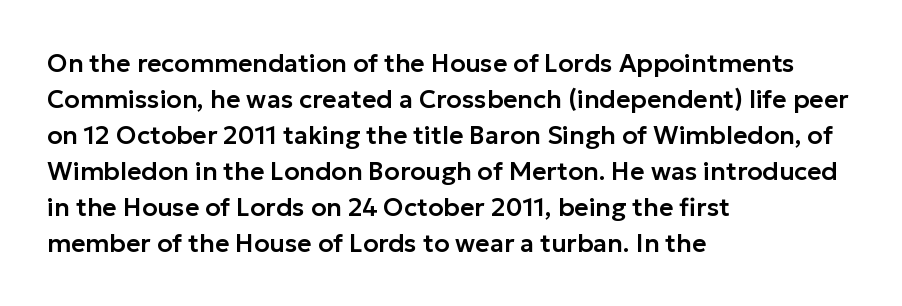
{"italic": "no", "underline": "no", "align": "left", "line_spacing": "normal", "line_spacing_ratio": 1.44, "letter_spacing": "normal", "letter_spacing_em": 0.0, "glyph_px": 25}
